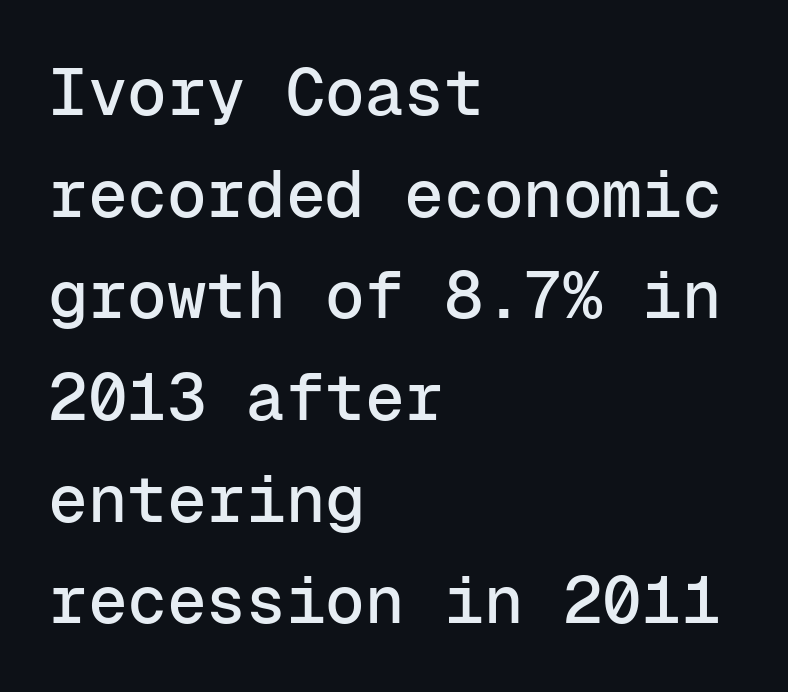
A clean baseline with only descenders dipping below it. Words appear dense and cohesive because spacing is normal. Students, observe: this is what conventionally led text looks like. The setting favours the left margin, as ordinary paragraphs usually do. Every character sits straight up, as roman type does.
